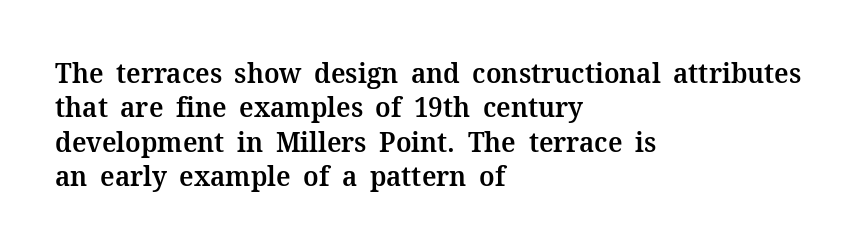
{"serif": "yes", "italic": "no", "bold": "semi", "weight": "semibold", "width": "normal", "stroke_contrast": "medium", "x_height": "medium", "monospaced": "no", "underline": "no", "align": "left", "line_spacing_ratio": 1.23, "letter_spacing": "normal", "letter_spacing_em": 0.0, "glyph_px": 28}
